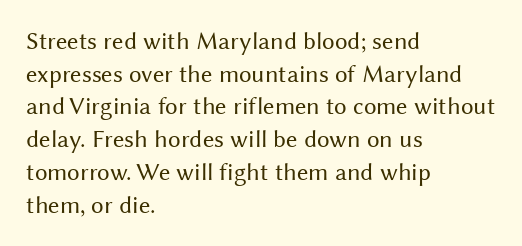
{"italic": "no", "bold": "no", "underline": "no", "align": "left", "line_spacing": "normal", "line_spacing_ratio": 1.31, "letter_spacing": "normal", "letter_spacing_em": 0.0, "glyph_px": 25}
